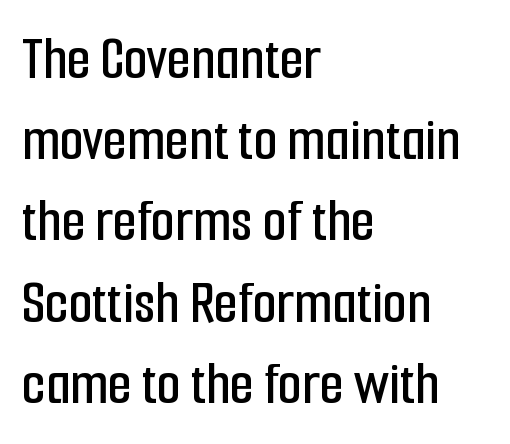
{"serif": "no", "italic": "no", "width": "condensed", "stroke_contrast": "low", "x_height": "medium", "monospaced": "no", "underline": "no", "align": "left", "line_spacing": "normal", "line_spacing_ratio": 1.31, "letter_spacing": "normal", "letter_spacing_em": 0.0, "glyph_px": 62}
